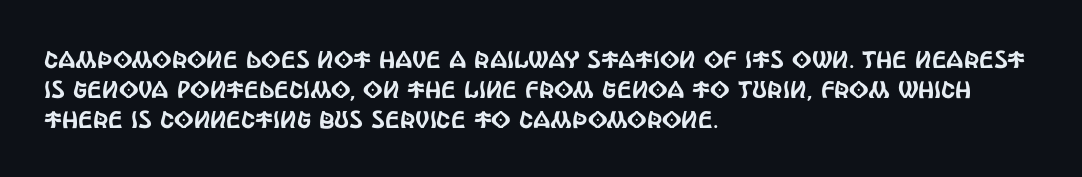
{"italic": "no", "underline": "no", "align": "left", "line_spacing_ratio": 1.24, "letter_spacing": "normal", "letter_spacing_em": 0.0, "glyph_px": 24}
